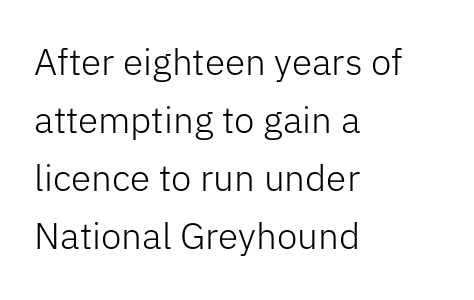
Q: Is the text bold? A: No.
Q: Is the text italic (slanted)? A: No, it is upright.
Q: Is the typeface a serif or a sans-serif typeface? A: Sans-serif.
Q: Is the text underlined? A: No.
Q: How is the paragraph aligned? A: Left-aligned.
Q: Is the spacing between letters normal or unusually wide? A: Normal.
Q: Is the spacing between lines tight, normal or loose? A: Normal.
Q: Width (condensed, normal, or wide)? A: Normal.
Q: Stroke contrast? A: Low.
Q: x-height? A: Medium.
Q: Monospaced? A: No.
